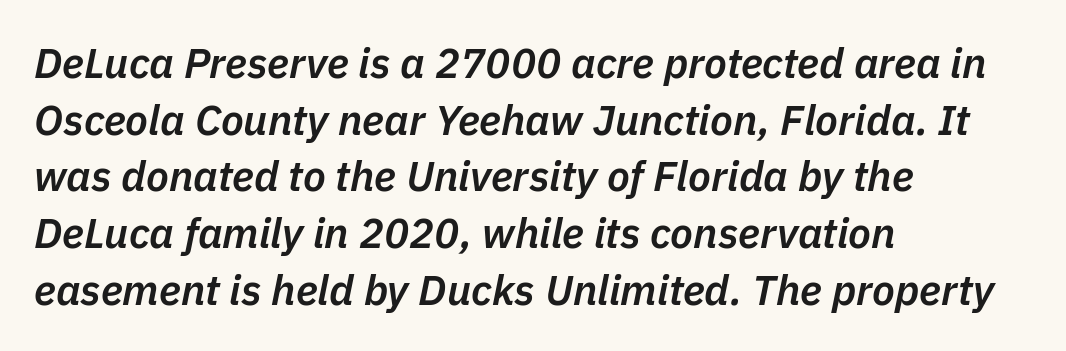
{"italic": "yes", "lean": "right", "slant_degrees": 11, "bold": "semi", "weight": "semibold", "width": "normal", "stroke_contrast": "low", "x_height": "medium", "monospaced": "no", "underline": "no", "align": "left", "line_spacing": "normal", "line_spacing_ratio": 1.35, "letter_spacing": "normal", "letter_spacing_em": 0.0, "glyph_px": 42}
